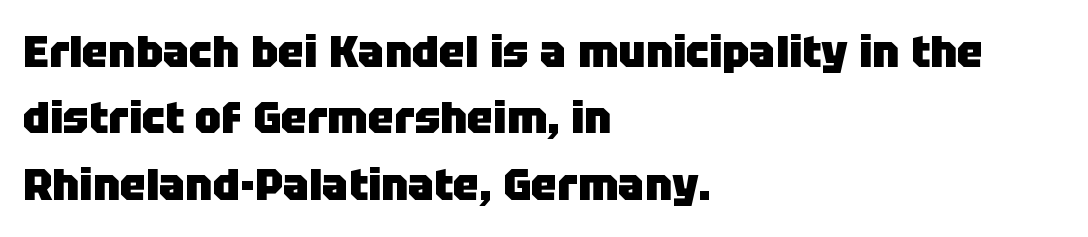
Q: Is the text bold? A: Yes.
Q: Is the text italic (slanted)? A: No, it is upright.
Q: Is the typeface a serif or a sans-serif typeface? A: Sans-serif.
Q: Is the text underlined? A: No.
Q: How is the paragraph aligned? A: Left-aligned.
Q: Is the spacing between letters normal or unusually wide? A: Normal.
Q: Is the spacing between lines tight, normal or loose? A: Normal.
Q: Width (condensed, normal, or wide)? A: Normal.
Q: Stroke contrast? A: Low.
Q: x-height? A: Large.
Q: Monospaced? A: No.
